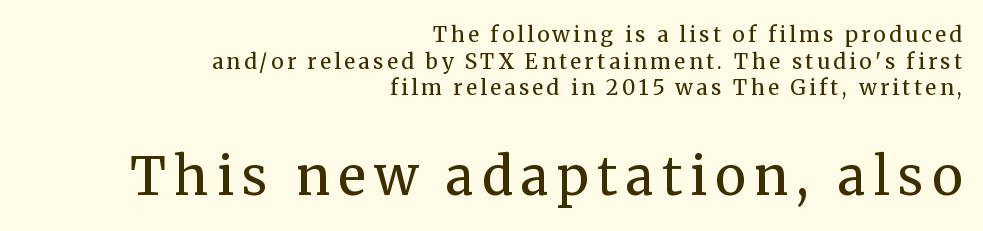
Successive baselines arrive at the customary interval. Summary of weight: not heavy and not bold. If you drew a line through each stem, it would be perfectly vertical. Bigger letters appear in the bottom chunk; the top chunk is reduced.
